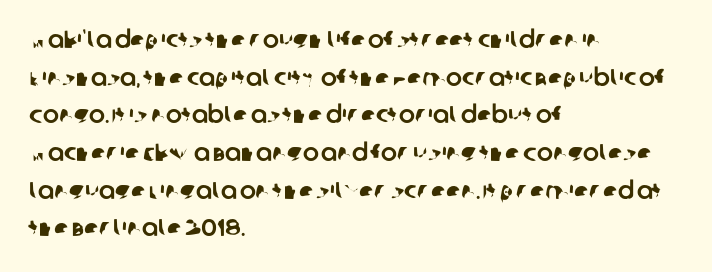
{"underline": "no", "align": "left", "line_spacing": "normal", "line_spacing_ratio": 1.57, "letter_spacing": "normal", "letter_spacing_em": 0.0, "glyph_px": 24}
